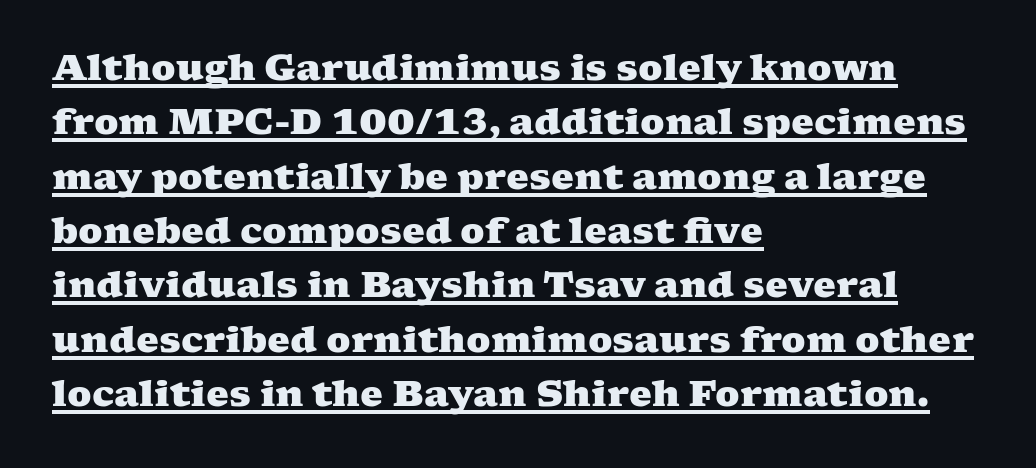
The image shows 36 px heavy, wide serif type; set left-aligned, normal line spacing (1.51x), normal letter spacing, underlined; medium stroke contrast and a medium x-height.
